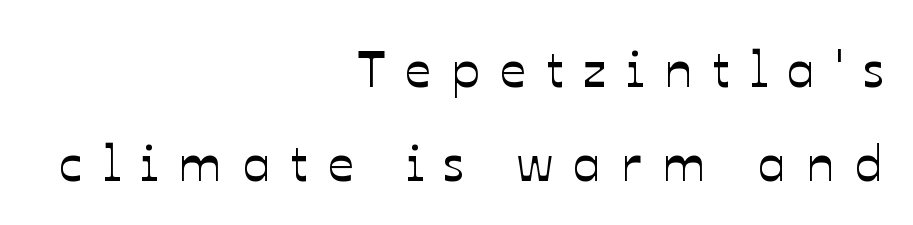
{"italic": "no", "width": "normal", "stroke_contrast": "low", "x_height": "medium", "monospaced": "no", "underline": "no", "align": "right", "line_spacing_ratio": 1.84, "letter_spacing": "wide", "letter_spacing_em": 0.4, "glyph_px": 51}
